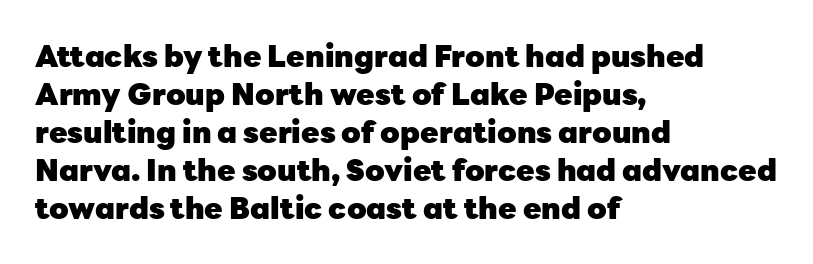
{"serif": "no", "italic": "no", "bold": "yes", "weight": "heavy", "width": "normal", "stroke_contrast": "low", "x_height": "medium", "monospaced": "no", "underline": "no", "align": "left", "line_spacing": "normal", "line_spacing_ratio": 1.27, "letter_spacing": "normal", "letter_spacing_em": 0.0, "glyph_px": 30}
